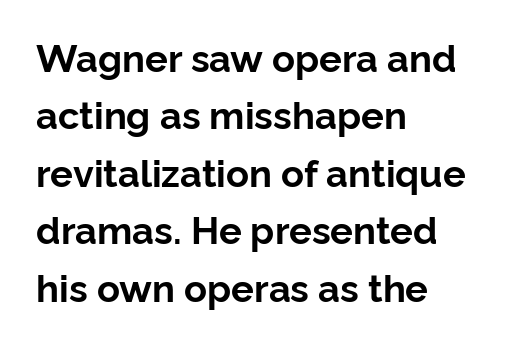
{"serif": "no", "italic": "no", "bold": "yes", "weight": "bold", "width": "normal", "stroke_contrast": "low", "x_height": "medium", "monospaced": "no", "underline": "no", "align": "left", "line_spacing": "normal", "line_spacing_ratio": 1.51, "letter_spacing": "normal", "letter_spacing_em": 0.0, "glyph_px": 38}
